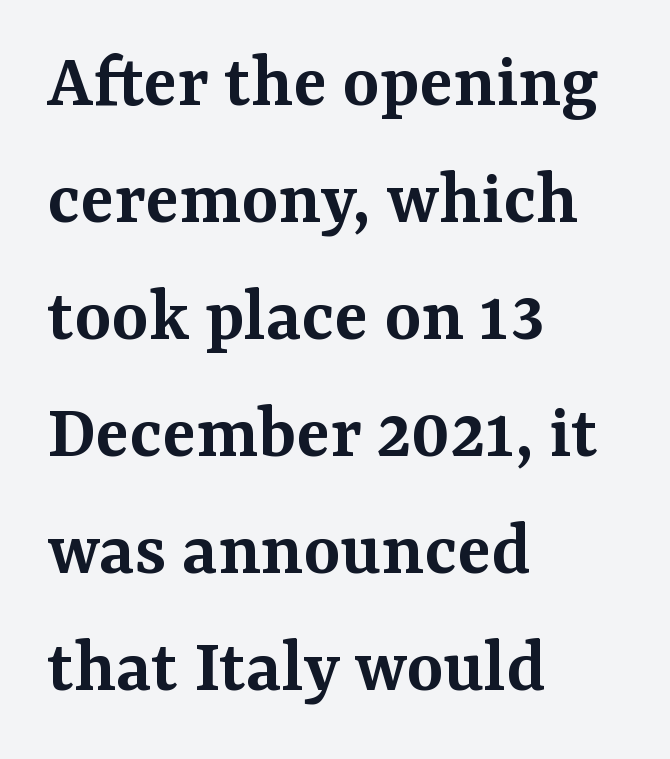
The image shows 79 px semibold serif type, upright; set left-aligned, normal line spacing (1.48x), normal letter spacing, not underlined; medium stroke contrast and a medium x-height.
